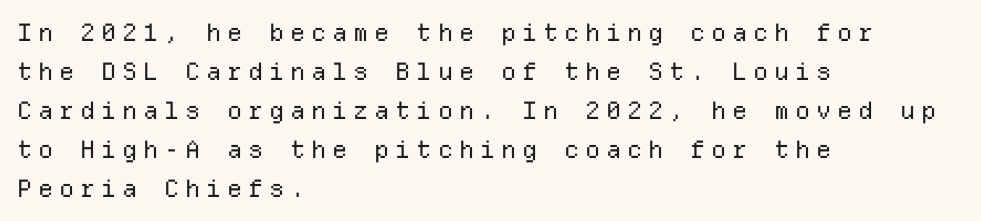
Weight: in the light-to-regular range. This sample uses expanded letter spacing, leaving extra air between glyphs. Characters remain perfectly vertical along every line. Compared with a centered layout, this one pins lines to the left instead. The passage shown is not underscored anywhere. A typesetter would call this leading conventional body-copy spacing.
